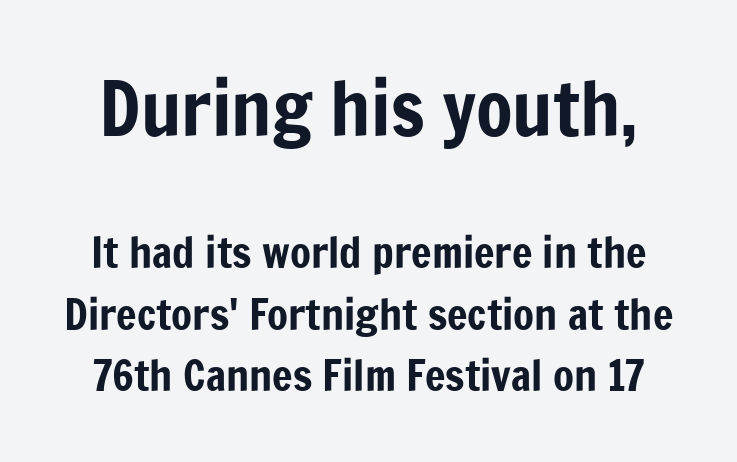
Q: Is the text italic (slanted)? A: No, it is upright.
Q: Is the typeface a serif or a sans-serif typeface? A: Sans-serif.
Q: Is the text underlined? A: No.
Q: Is the spacing between letters normal or unusually wide? A: Normal.
Q: Is the spacing between lines tight, normal or loose? A: Normal.
Q: Which block of text is set in a larger size, the first (top) or the second (bottom)? A: The first (top) one.
Q: Width (condensed, normal, or wide)? A: Condensed.
Q: Stroke contrast? A: Low.
Q: x-height? A: Medium.
Q: Monospaced? A: No.
